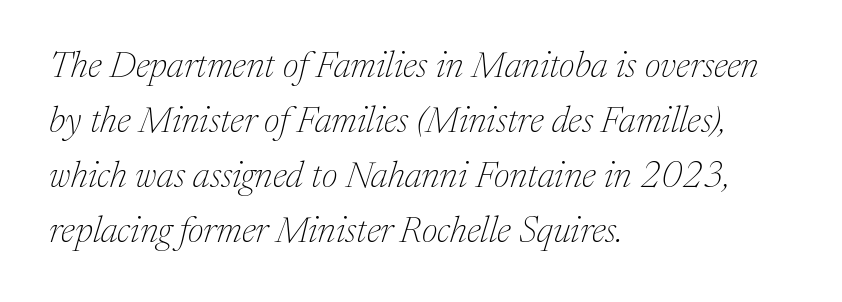
Q: Is the text bold? A: No.
Q: Is the text italic (slanted)? A: Yes, it leans right by about 17 degrees.
Q: Is the typeface a serif or a sans-serif typeface? A: Serif.
Q: Is the text underlined? A: No.
Q: How is the paragraph aligned? A: Left-aligned.
Q: Is the spacing between letters normal or unusually wide? A: Normal.
Q: Is the spacing between lines tight, normal or loose? A: Normal.
Q: Width (condensed, normal, or wide)? A: Normal.
Q: Stroke contrast? A: Medium.
Q: x-height? A: Medium.
Q: Monospaced? A: No.
